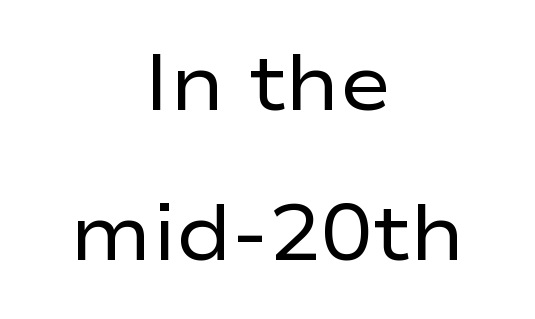
The image shows 78 px regular-weight, wide sans-serif type, upright; set centered, loose line spacing (1.92x), normal letter spacing, not underlined; low stroke contrast and a medium x-height.
